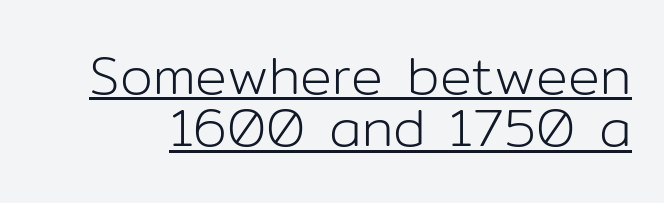
The image shows 53 px light sans-serif type, upright; set tight line spacing (0.99x), normal letter spacing, underlined; low stroke contrast and a medium x-height.
